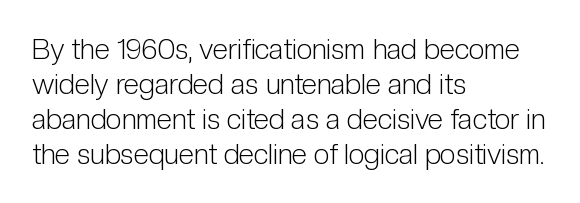
The image shows 28 px light, condensed sans-serif type, upright; set left-aligned, normal line spacing (1.25x), normal letter spacing, not underlined; low stroke contrast and a medium x-height.
